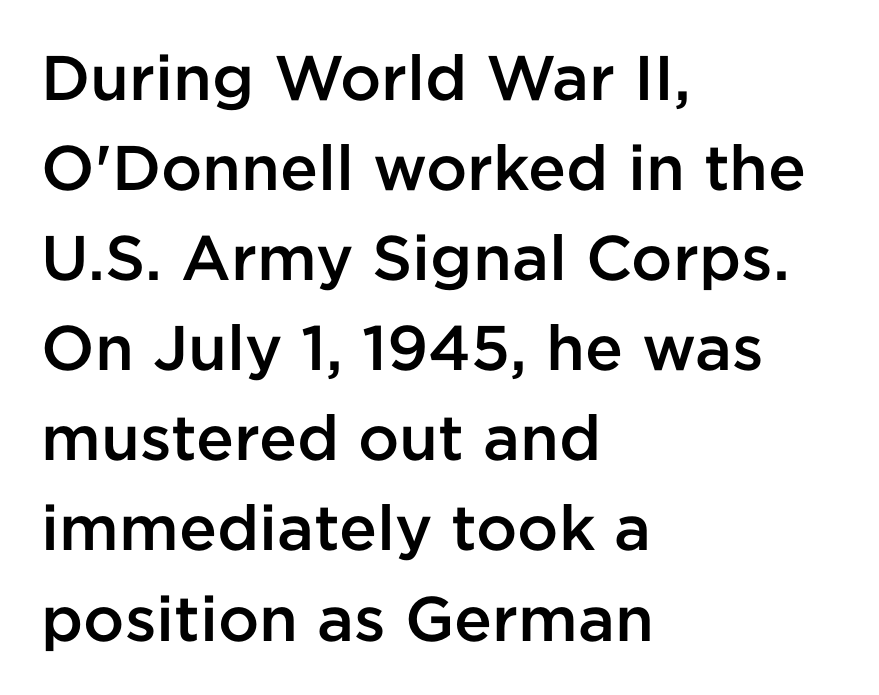
The image shows 63 px semibold sans-serif type, upright; set left-aligned, normal line spacing (1.43x), normal letter spacing, not underlined; low stroke contrast and a medium x-height.
